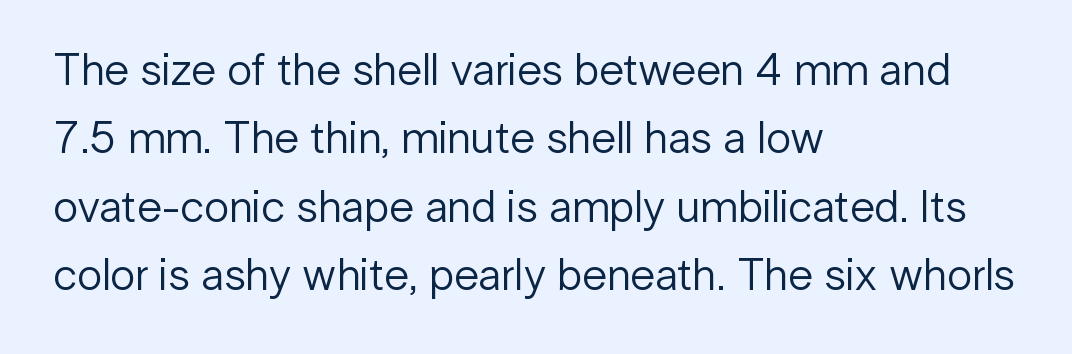
{"serif": "no", "italic": "no", "bold": "no", "weight": "regular", "width": "normal", "stroke_contrast": "low", "x_height": "medium", "monospaced": "no", "underline": "no", "align": "left", "line_spacing": "normal", "line_spacing_ratio": 1.52, "letter_spacing": "normal", "letter_spacing_em": 0.0, "glyph_px": 45}
